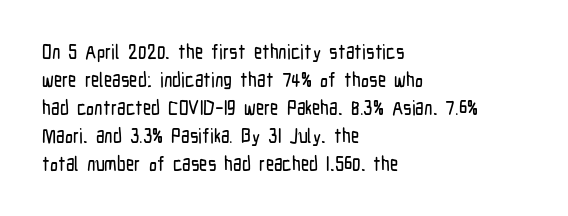
Ordinary non-slanted type is in use. Type without underlining. A typesetter would call this zero additional tracking. Horizontally, the lines are justified to the leading edge only. Honestly, the row spacing looks completely unremarkable.
